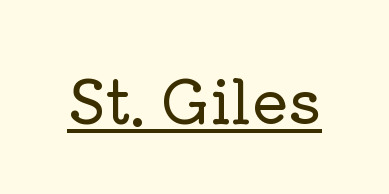
The tracking reads as untouched default to a designer's eye. The face used here is proportionally spaced, like ordinary book or web type. The typesetter has applied underlining to the passage shown. Italic? Not at all — the glyphs are vertical.
